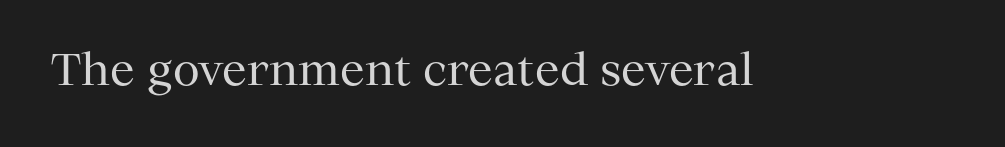
Designer's note — italics off, roman on. Is this a sans? No — the strokes have serifs. Quick note: underline off. This sample uses plain, unmodified letter spacing. Is this a fixed-width face? No — the glyphs have proportional, varying widths.
